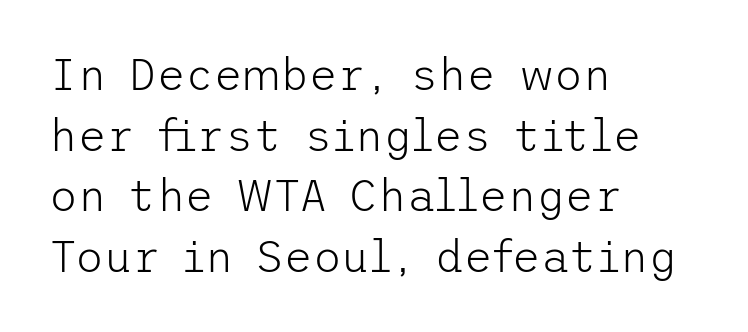
Each stroke keeps to a modest, everyday thickness or less. The passage shown stacks its lines at a standard gap. Anything drawn beneath the words? Only blank space. No italicization has been applied; the sample stays upright. Spacing between characters is what you'd get straight out of the box.
